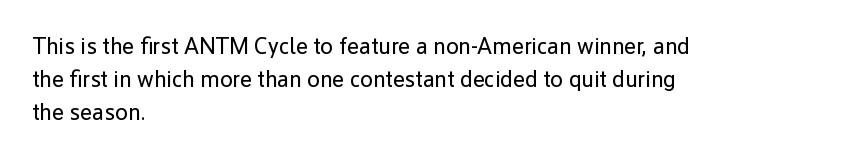
{"italic": "no", "bold": "no", "underline": "no", "align": "left", "line_spacing": "normal", "line_spacing_ratio": 1.44, "letter_spacing": "normal", "letter_spacing_em": 0.0, "glyph_px": 23}
